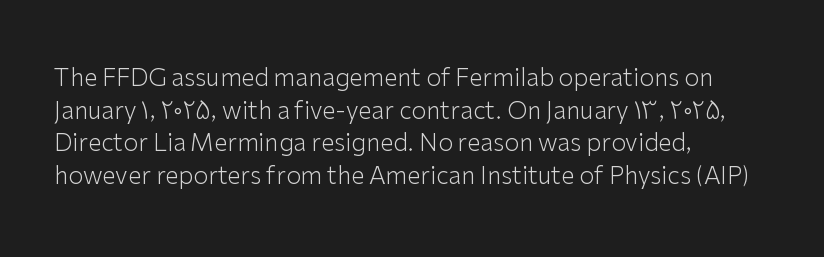
{"italic": "no", "bold": "no", "underline": "no", "align": "left", "line_spacing": "normal", "line_spacing_ratio": 1.36, "letter_spacing": "normal", "letter_spacing_em": 0.0, "glyph_px": 24}
